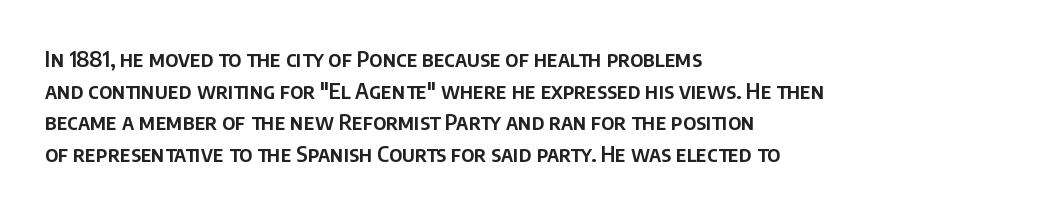
{"italic": "no", "underline": "no", "align": "left", "line_spacing": "normal", "line_spacing_ratio": 1.51, "letter_spacing": "normal", "letter_spacing_em": 0.0, "glyph_px": 21}
